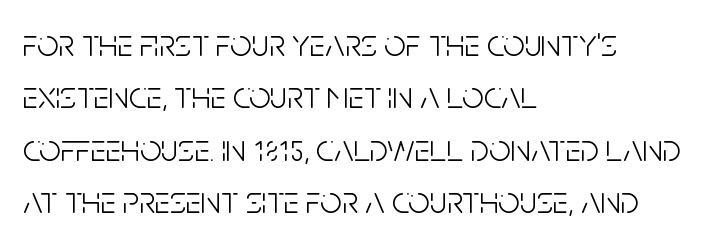
{"serif": "no", "italic": "no", "bold": "no", "weight": "light", "width": "condensed", "stroke_contrast": "low", "x_height": "large", "monospaced": "no", "underline": "no", "align": "left", "line_spacing": "normal", "line_spacing_ratio": 1.38, "letter_spacing": "normal", "letter_spacing_em": 0.0, "glyph_px": 38}
